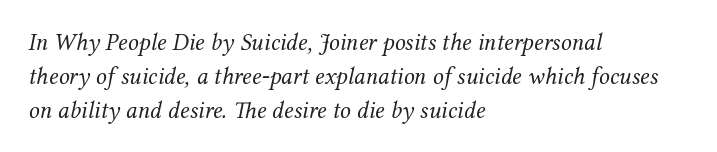
Q: Is the text bold? A: No.
Q: Is the text italic (slanted)? A: Yes, it leans right by about 12 degrees.
Q: Is the text underlined? A: No.
Q: How is the paragraph aligned? A: Left-aligned.
Q: Is the spacing between letters normal or unusually wide? A: Normal.
Q: Is the spacing between lines tight, normal or loose? A: Normal.
